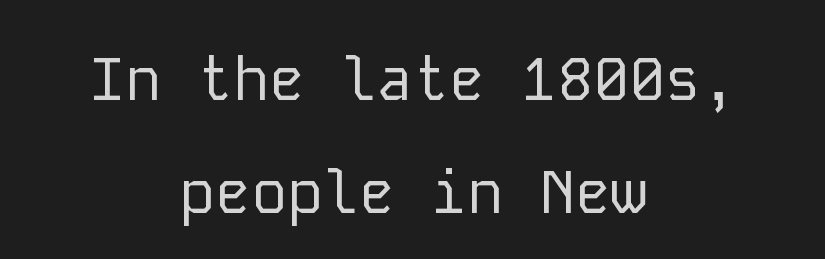
The image shows 60 px regular-weight sans-serif type, upright, monospaced; set centered, line spacing 1.88x, normal letter spacing, not underlined; low stroke contrast and a medium x-height.
